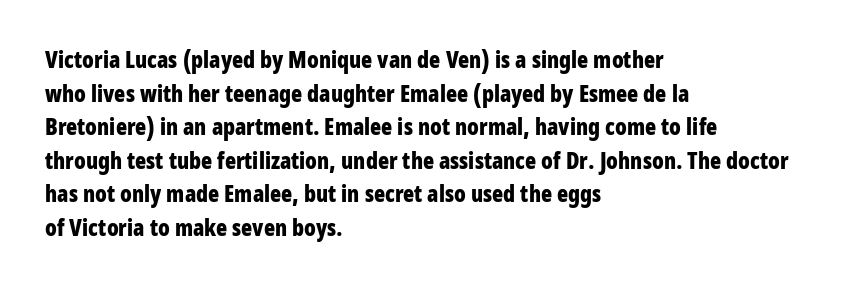
Each line starts at the same left margin while the right side varies. One glance says typical: line gaps are just what's usual. Nope, not italic — everything's standing straight. Plenty of ink on the page — the face is bold.
